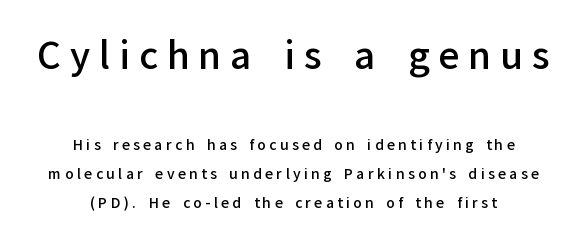
The image shows 37 px semibold sans-serif type, upright; set centered, loose line spacing (2.08x), unusually wide letter spacing (+0.24 em), not underlined; the first (top) block is 2.64x larger; low stroke contrast and a medium x-height.
